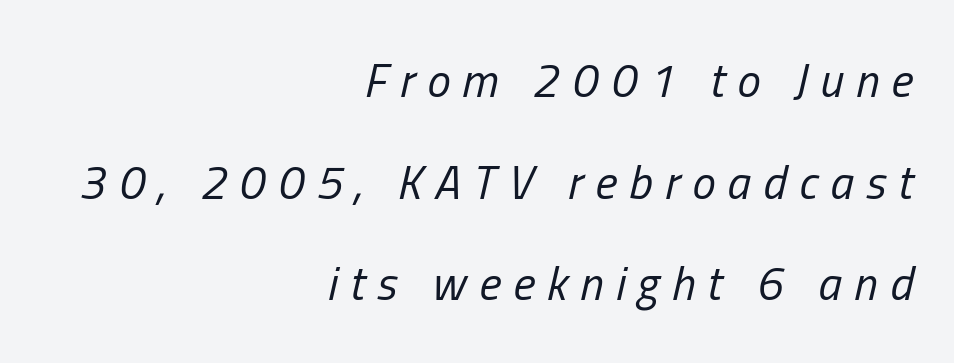
Q: Is the text bold? A: No.
Q: Is the text italic (slanted)? A: Yes, it leans right by about 13 degrees.
Q: Is the text underlined? A: No.
Q: How is the paragraph aligned? A: Right-aligned.
Q: Is the spacing between letters normal or unusually wide? A: Unusually wide.
Q: Is the spacing between lines tight, normal or loose? A: Loose.
Q: Width (condensed, normal, or wide)? A: Condensed.
Q: Stroke contrast? A: Low.
Q: x-height? A: Medium.
Q: Monospaced? A: No.
